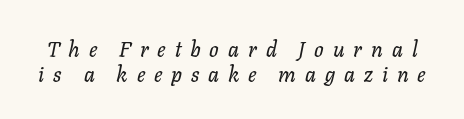
Q: Is the text italic (slanted)? A: Yes, it leans right by about 11 degrees.
Q: Is the text underlined? A: No.
Q: Is the spacing between letters normal or unusually wide? A: Unusually wide.
